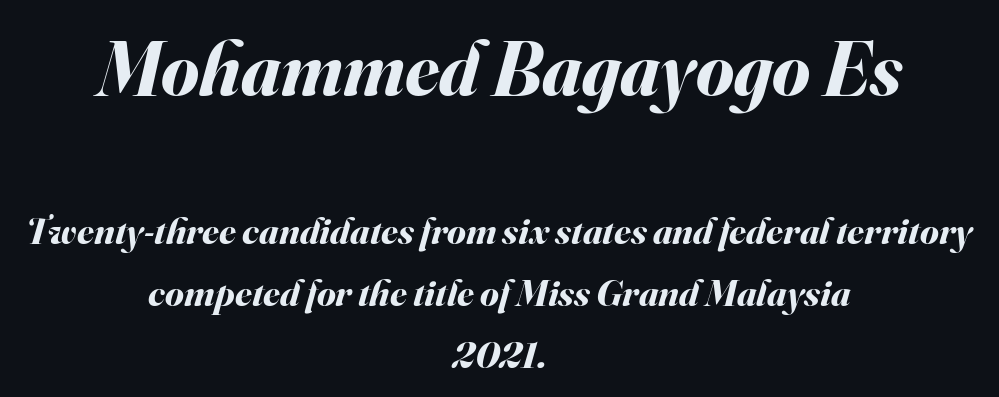
{"italic": "yes", "lean": "right", "slant_degrees": 16, "bold": "yes", "weight": "bold", "width": "normal", "stroke_contrast": "medium", "x_height": "small", "monospaced": "no", "underline": "no", "align": "center", "line_spacing": "normal", "line_spacing_ratio": 1.63, "letter_spacing": "normal", "letter_spacing_em": 0.0, "larger_block": "first", "size_ratio": 2.03, "glyph_px": 77}
